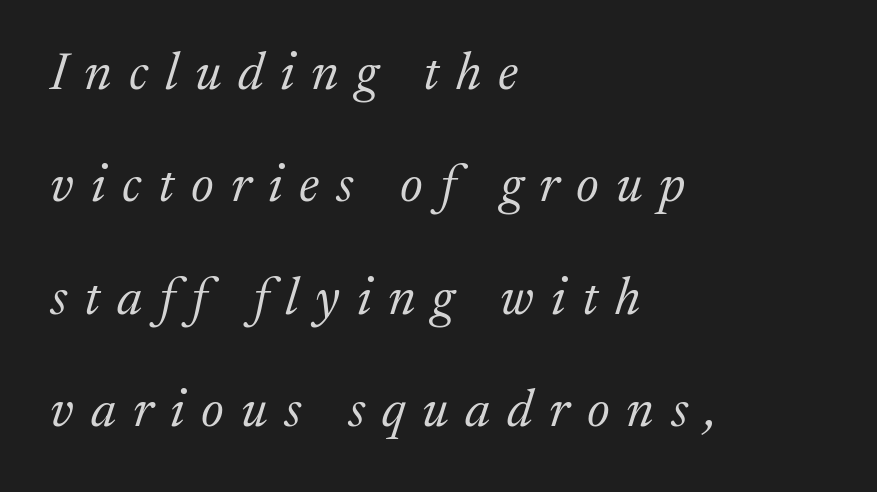
Q: Is the text bold? A: No.
Q: Is the text italic (slanted)? A: Yes, it leans right by about 17 degrees.
Q: Is the typeface a serif or a sans-serif typeface? A: Serif.
Q: Is the text underlined? A: No.
Q: How is the paragraph aligned? A: Left-aligned.
Q: Is the spacing between letters normal or unusually wide? A: Unusually wide.
Q: Is the spacing between lines tight, normal or loose? A: Loose.
Q: Width (condensed, normal, or wide)? A: Normal.
Q: Stroke contrast? A: Medium.
Q: x-height? A: Medium.
Q: Monospaced? A: No.
